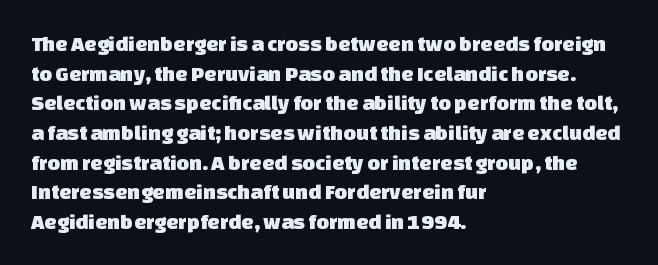
Q: Is the text underlined? A: No.
Q: How is the paragraph aligned? A: Left-aligned.
Q: Is the spacing between letters normal or unusually wide? A: Normal.
Q: Is the spacing between lines tight, normal or loose? A: Normal.
